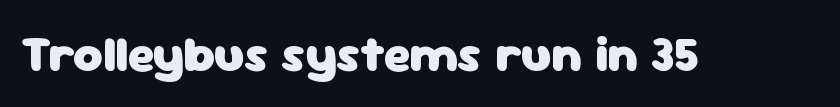
When letters stand straight like this, we call the style roman or upright. The line texture is even and compact thanks to regular tracking. Caption: bold face, heavy strokes. Each letter keeps its own natural width here, so spacing adapts to shape.
